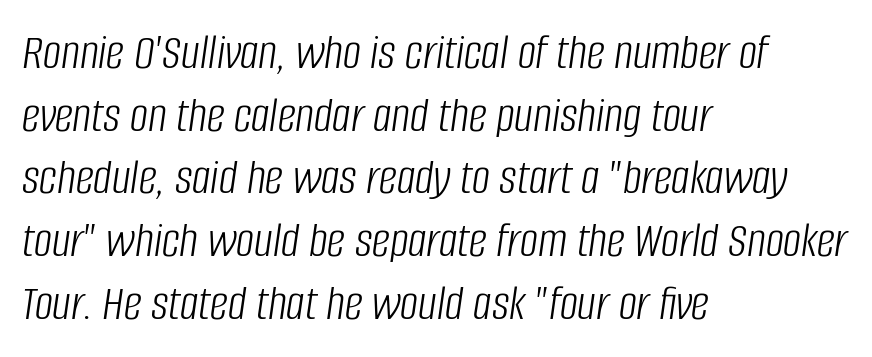
The image shows 51 px light, condensed type, italic (leaning right); set left-aligned, line spacing 1.23x, normal letter spacing, not underlined; low stroke contrast and a large x-height.
